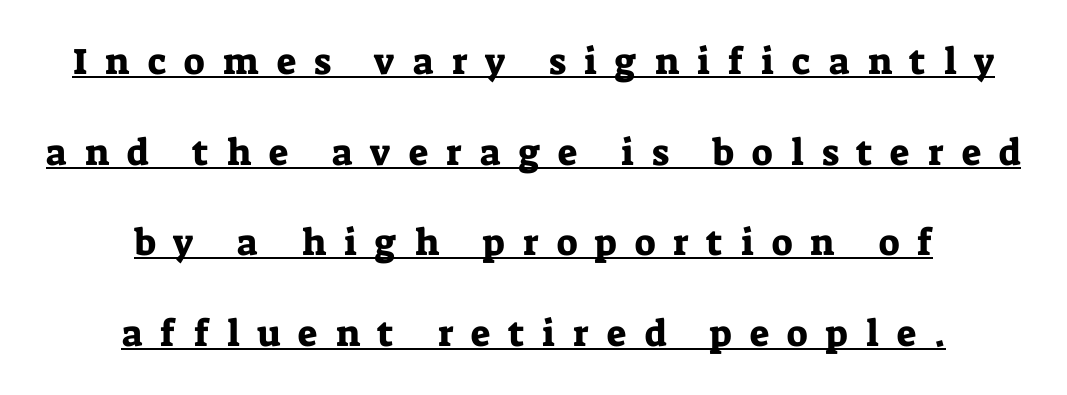
{"serif": "yes", "italic": "no", "width": "normal", "stroke_contrast": "low", "x_height": "medium", "monospaced": "no", "underline": "yes", "align": "center", "line_spacing": "loose", "line_spacing_ratio": 2.45, "letter_spacing": "wide", "letter_spacing_em": 0.49, "glyph_px": 37}
